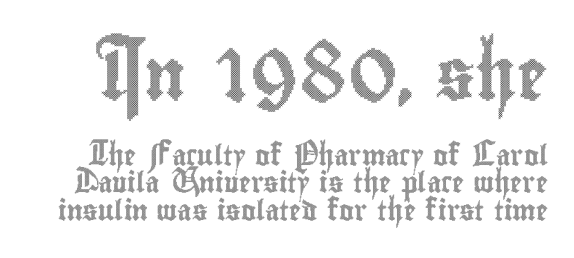
{"italic": "no", "width": "condensed", "x_height": "small", "monospaced": "no", "underline": "no", "line_spacing": "normal", "line_spacing_ratio": 1.36, "letter_spacing": "normal", "letter_spacing_em": 0.0, "larger_block": "first", "size_ratio": 2.55, "glyph_px": 51}
